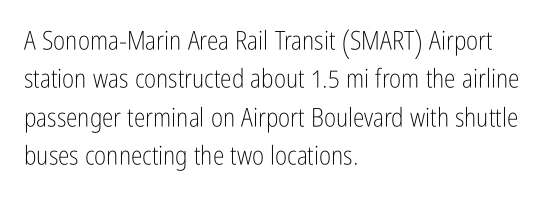
Q: Is the text bold? A: No.
Q: Is the text italic (slanted)? A: No, it is upright.
Q: Is the text underlined? A: No.
Q: How is the paragraph aligned? A: Left-aligned.
Q: Is the spacing between letters normal or unusually wide? A: Normal.
Q: Is the spacing between lines tight, normal or loose? A: Normal.
